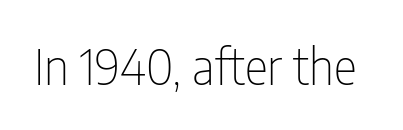
The image shows 49 px thin, condensed sans-serif type, upright; set normal letter spacing, not underlined; low stroke contrast and a medium x-height.
